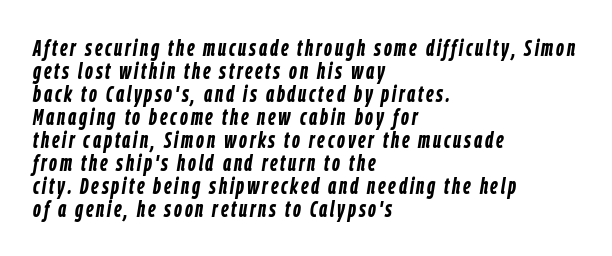
Chunky letters — that's bold for sure. The leading is snug, giving the passage a crowded texture. Notice how the passage keeps a crisp vertical edge on the left only. In terms of posture, this sample is oblique. Nobody drew a line under any word here.
